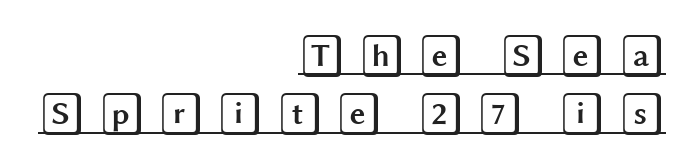
{"italic": "no", "width": "wide", "x_height": "large", "underline": "yes", "align": "right", "line_spacing": "normal", "line_spacing_ratio": 1.36, "letter_spacing": "wide", "letter_spacing_em": 0.28, "glyph_px": 43}
